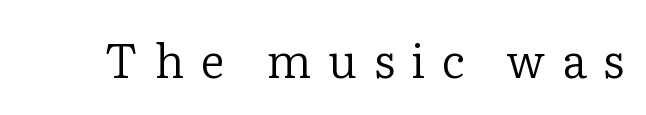
{"serif": "yes", "italic": "no", "bold": "no", "weight": "regular", "width": "normal", "stroke_contrast": "low", "x_height": "medium", "monospaced": "no", "underline": "no", "letter_spacing": "wide", "letter_spacing_em": 0.35, "glyph_px": 47}
